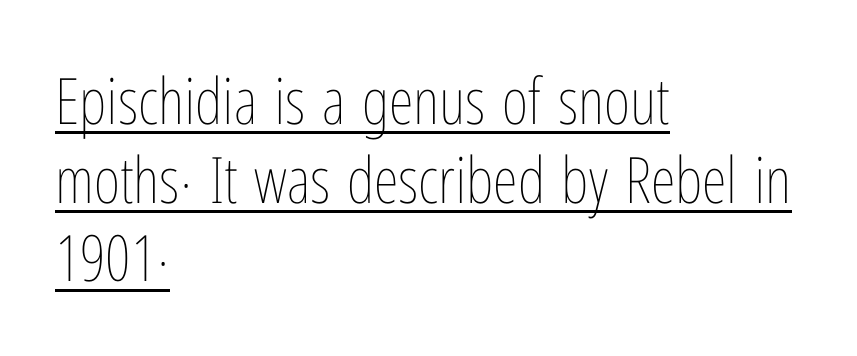
{"italic": "no", "bold": "no", "weight": "thin", "width": "condensed", "stroke_contrast": "low", "x_height": "medium", "monospaced": "no", "underline": "yes", "align": "left", "line_spacing_ratio": 1.23, "letter_spacing": "normal", "letter_spacing_em": 0.0, "glyph_px": 64}
